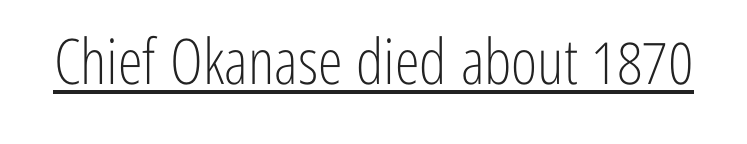
Q: Is the text bold? A: No.
Q: Is the text italic (slanted)? A: No, it is upright.
Q: Is the typeface a serif or a sans-serif typeface? A: Sans-serif.
Q: Is the text underlined? A: Yes.
Q: Is the spacing between letters normal or unusually wide? A: Normal.
Q: Width (condensed, normal, or wide)? A: Condensed.
Q: Stroke contrast? A: Low.
Q: x-height? A: Medium.
Q: Monospaced? A: No.
